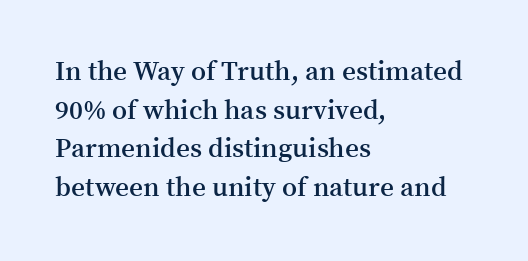
The image shows 27 px text type, upright; set left-aligned, normal line spacing (1.43x), normal letter spacing, not underlined.
